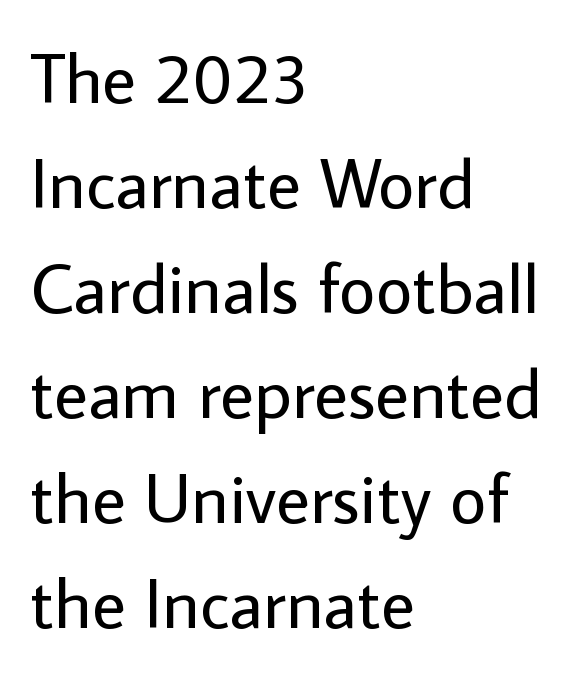
{"serif": "no", "italic": "no", "bold": "no", "weight": "regular", "width": "normal", "stroke_contrast": "low", "x_height": "medium", "monospaced": "no", "underline": "no", "align": "left", "line_spacing": "normal", "line_spacing_ratio": 1.48, "letter_spacing": "normal", "letter_spacing_em": 0.0, "glyph_px": 71}
